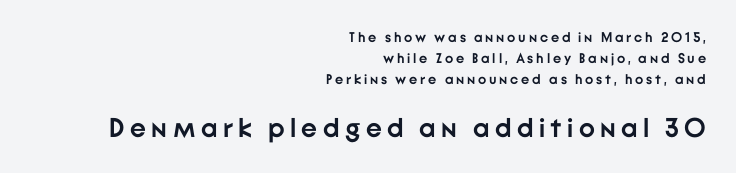
The typesetting leans heavy: a genuine bold. Which chunk is bigger? The second one — the bottom block dwarfs the top. Each row of text sits above clean, open space. Vertical strokes here are truly vertical. The rendering anchors every line to the right-hand side.
